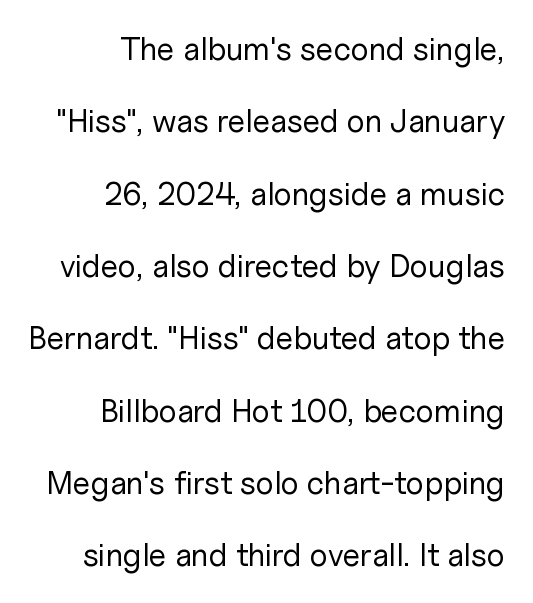
Rule under the text: the space is simply empty. This is sans-serif lettering, the kind often seen on screens and signage. The passage shown is typed in a proportional face where columns would drift. Posture: vertical. Weight: regular or lighter. Between one letter and the next there's only the usual sliver of space.
